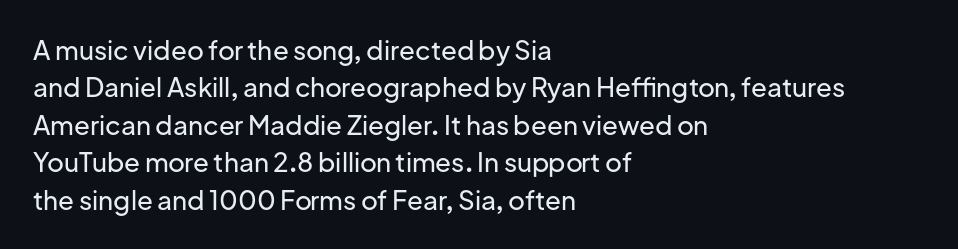
A typesetter would call this zero additional tracking. The string is rendered with underlining switched off. Reading down the block, your eye returns to a fixed left position each line. The lines sit at an ordinary, default distance from one another.
